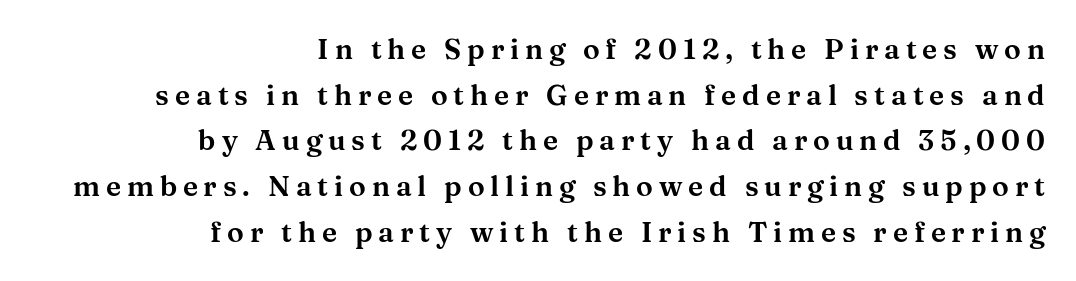
Unlike italic type, these characters show no tilt at all. The letters advance in unequal steps, a hallmark of proportional type. The rendering shows small feet on the letterforms — a serif design. Casual observation: everything's shoved over to the right. The rows are spaced the way most documents space them.
